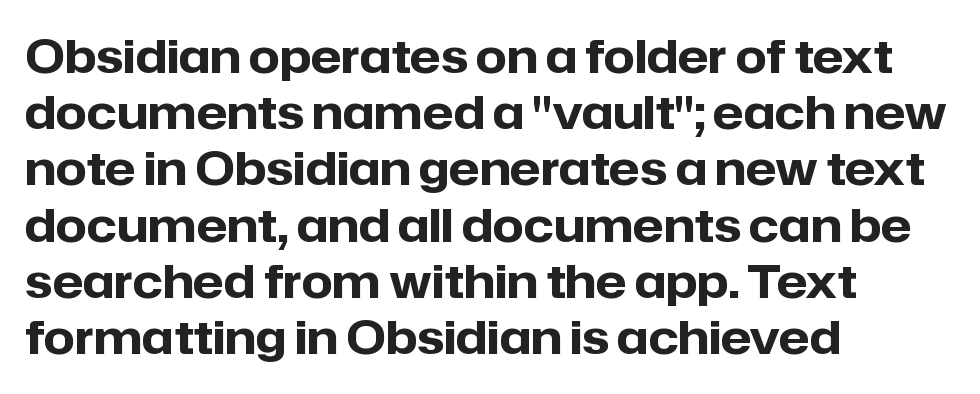
Q: Is the text bold? A: Yes.
Q: Is the text italic (slanted)? A: No, it is upright.
Q: Is the typeface a serif or a sans-serif typeface? A: Sans-serif.
Q: Is the text underlined? A: No.
Q: How is the paragraph aligned? A: Left-aligned.
Q: Is the spacing between letters normal or unusually wide? A: Normal.
Q: Is the spacing between lines tight, normal or loose? A: Normal.
Q: Width (condensed, normal, or wide)? A: Normal.
Q: Stroke contrast? A: Low.
Q: x-height? A: Medium.
Q: Monospaced? A: No.
